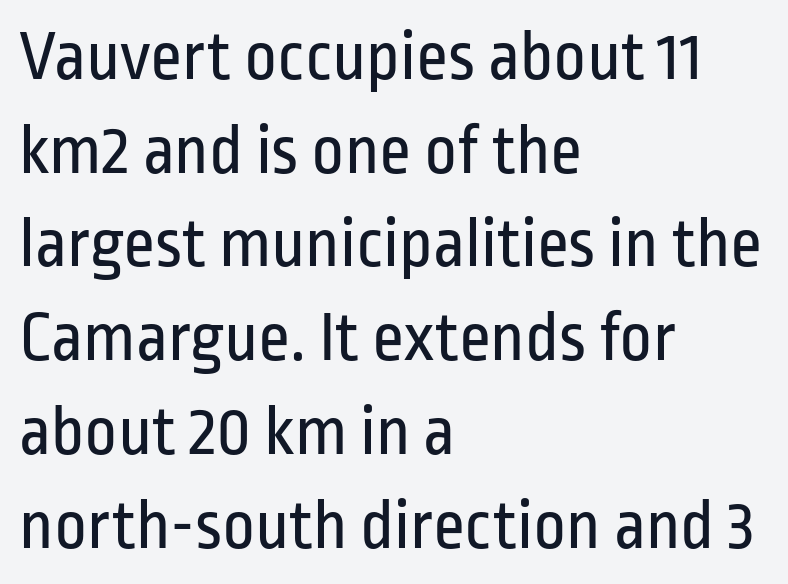
Q: Is the text bold? A: No.
Q: Is the text italic (slanted)? A: No, it is upright.
Q: Is the typeface a serif or a sans-serif typeface? A: Sans-serif.
Q: Is the text underlined? A: No.
Q: How is the paragraph aligned? A: Left-aligned.
Q: Is the spacing between letters normal or unusually wide? A: Normal.
Q: Is the spacing between lines tight, normal or loose? A: Normal.
Q: Width (condensed, normal, or wide)? A: Condensed.
Q: Stroke contrast? A: Low.
Q: x-height? A: Medium.
Q: Monospaced? A: No.
